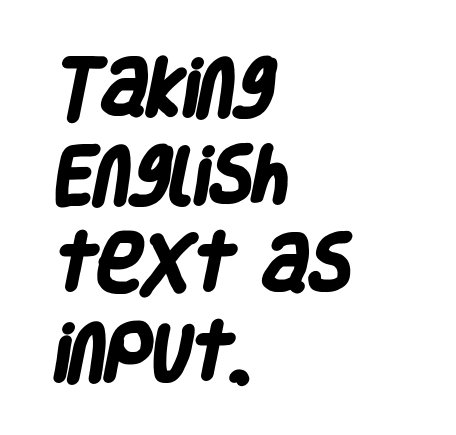
The image shows 63 px heavy, condensed sans-serif type; set left-aligned, normal line spacing (1.4x), normal letter spacing, not underlined; low stroke contrast and a large x-height.
